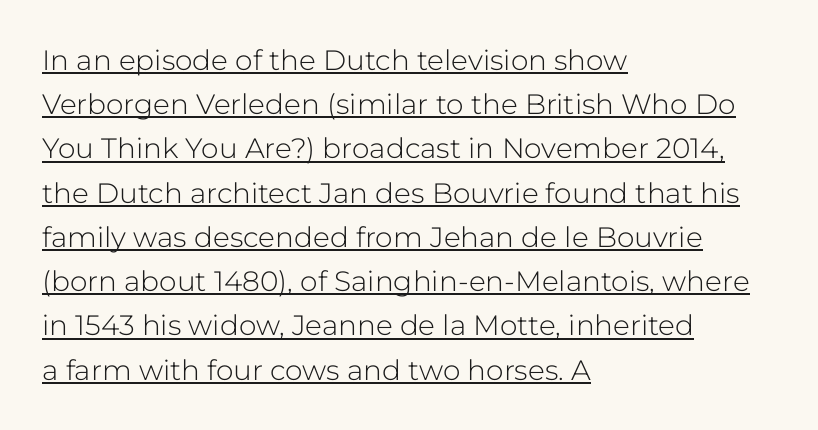
The image shows 28 px light sans-serif type, upright; set left-aligned, normal line spacing (1.58x), normal letter spacing, underlined; low stroke contrast and a medium x-height.
